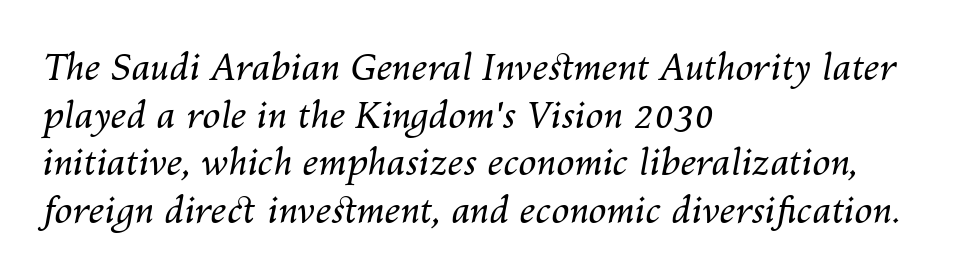
The image shows 36 px regular-weight type, italic (leaning right); set left-aligned, normal line spacing (1.32x), normal letter spacing, not underlined; medium stroke contrast and a medium x-height.
